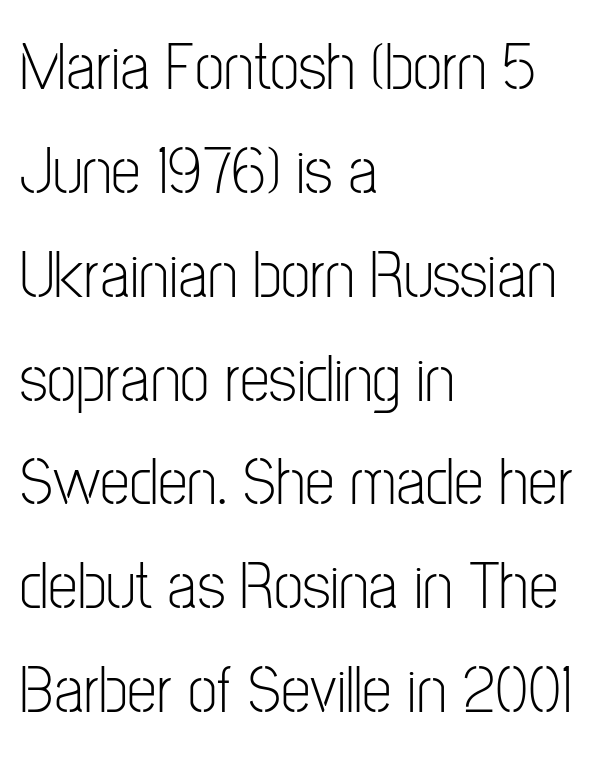
Q: Is the text bold? A: No.
Q: Is the text italic (slanted)? A: No, it is upright.
Q: Is the typeface a serif or a sans-serif typeface? A: Sans-serif.
Q: Is the text underlined? A: No.
Q: How is the paragraph aligned? A: Left-aligned.
Q: Is the spacing between letters normal or unusually wide? A: Normal.
Q: Is the spacing between lines tight, normal or loose? A: Normal.
Q: Width (condensed, normal, or wide)? A: Condensed.
Q: Stroke contrast? A: Low.
Q: x-height? A: Medium.
Q: Monospaced? A: No.
